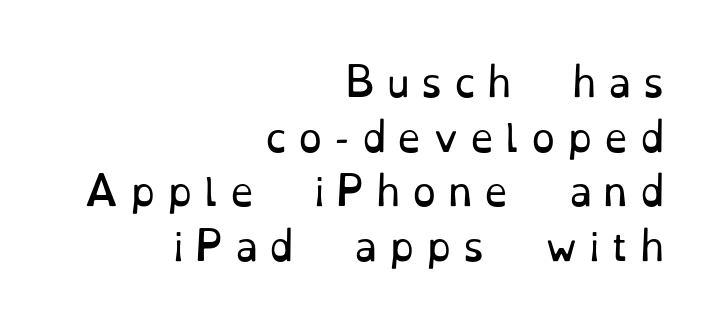
Q: Is the text bold? A: No.
Q: Is the text italic (slanted)? A: No, it is upright.
Q: Is the typeface a serif or a sans-serif typeface? A: Sans-serif.
Q: Is the text underlined? A: No.
Q: How is the paragraph aligned? A: Right-aligned.
Q: Is the spacing between letters normal or unusually wide? A: Unusually wide.
Q: Is the spacing between lines tight, normal or loose? A: Normal.
Q: Width (condensed, normal, or wide)? A: Normal.
Q: Stroke contrast? A: Low.
Q: x-height? A: Small.
Q: Monospaced? A: No.
